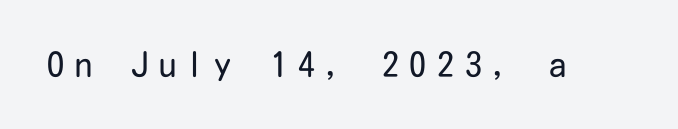
{"serif": "no", "italic": "no", "bold": "no", "weight": "regular", "width": "condensed", "stroke_contrast": "low", "x_height": "medium", "underline": "no", "letter_spacing": "wide", "letter_spacing_em": 0.32, "glyph_px": 34}
